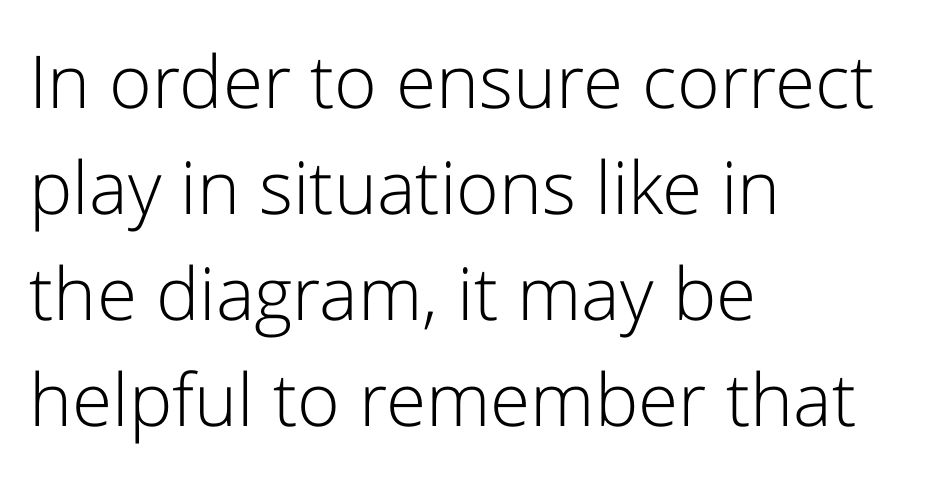
The image shows 73 px light sans-serif type, upright; set left-aligned, normal line spacing (1.45x), normal letter spacing, not underlined; low stroke contrast and a medium x-height.
